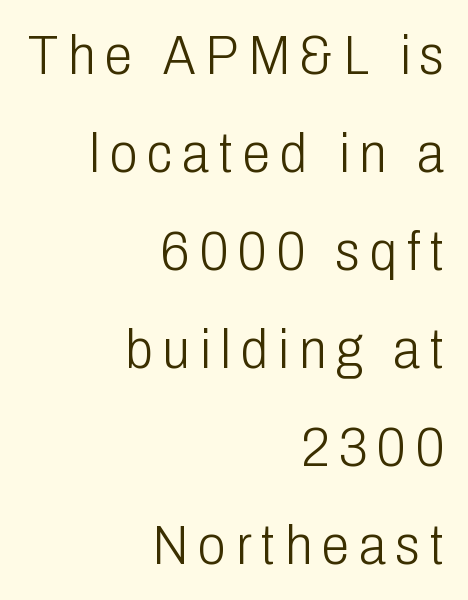
Q: Is the text bold? A: No.
Q: Is the text italic (slanted)? A: No, it is upright.
Q: Is the typeface a serif or a sans-serif typeface? A: Sans-serif.
Q: Is the text underlined? A: No.
Q: How is the paragraph aligned? A: Right-aligned.
Q: Width (condensed, normal, or wide)? A: Condensed.
Q: Stroke contrast? A: Low.
Q: x-height? A: Medium.
Q: Monospaced? A: No.
